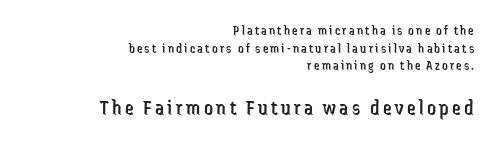
{"italic": "no", "bold": "no", "underline": "no", "align": "right", "line_spacing": "normal", "line_spacing_ratio": 1.26, "larger_block": "second", "size_ratio": 1.57, "glyph_px": 22}
